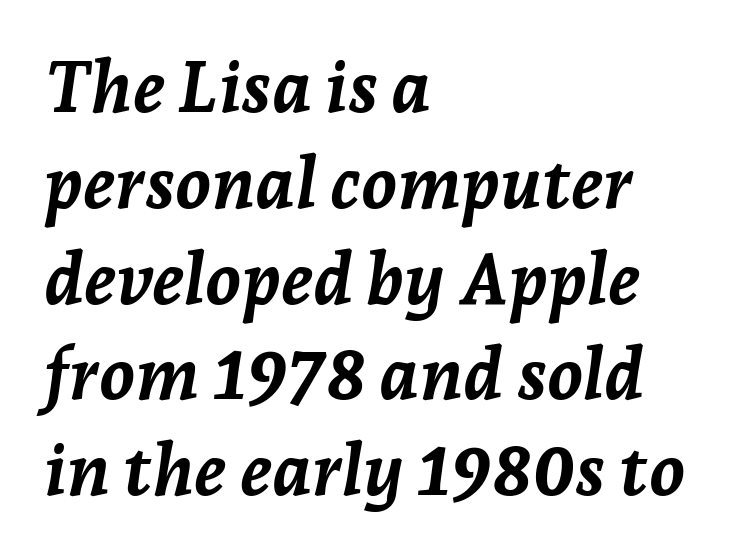
The image shows 72 px semibold type, italic (leaning right); set left-aligned, normal line spacing (1.33x), normal letter spacing, not underlined; low stroke contrast and a medium x-height.
